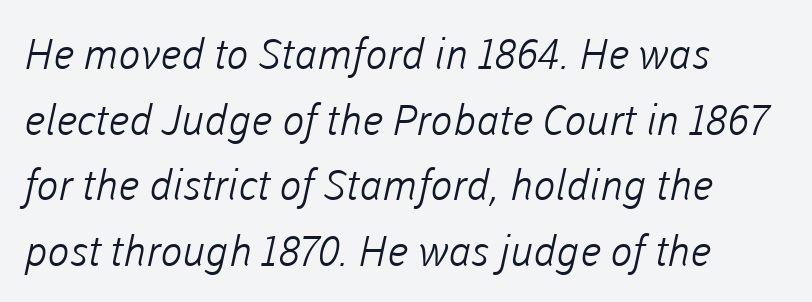
{"serif": "no", "bold": "no", "weight": "light", "width": "normal", "stroke_contrast": "low", "x_height": "medium", "monospaced": "no", "underline": "no", "align": "left", "line_spacing": "normal", "line_spacing_ratio": 1.56, "letter_spacing": "normal", "letter_spacing_em": 0.0, "glyph_px": 42}
